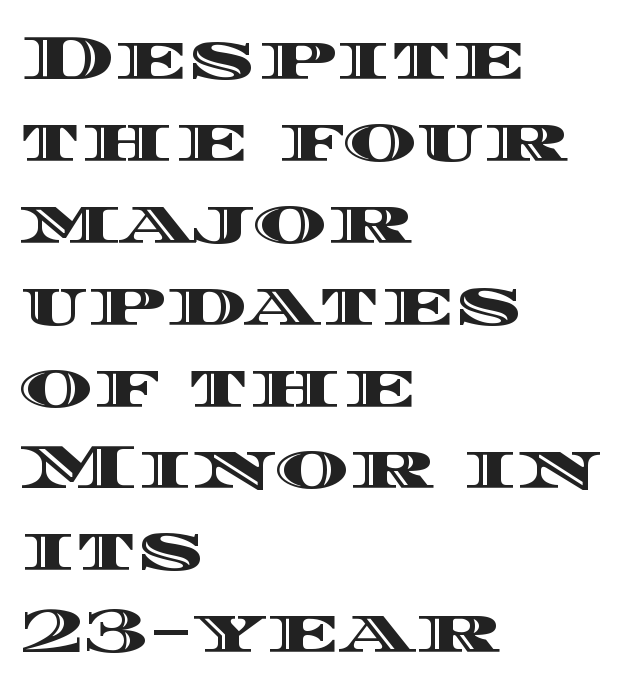
Students, note that the glyphs here touch the page at normal intervals. This sample is left-justified, so line endings fall wherever the words run out. The passage shown stacks its lines at a standard gap. A clean baseline with only descenders dipping below it. This is the regular roman posture of the typeface. Varying glyph widths throughout — classic text-font behaviour.
